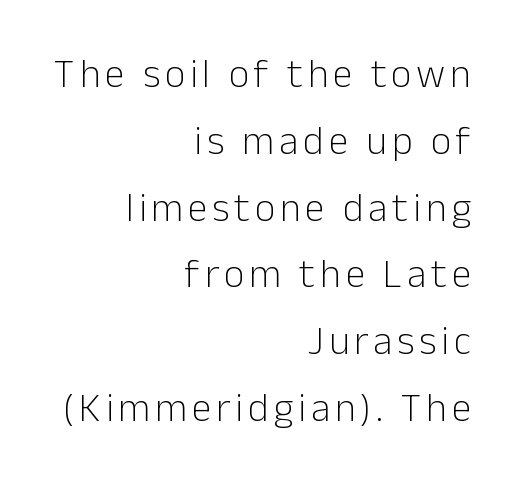
Vertical spacing — default. The text block is weighted toward the right margin, trailing off unevenly leftward. The weight tops out at a normal text grade. Do the characters align in a grid? No, the font is proportional.
